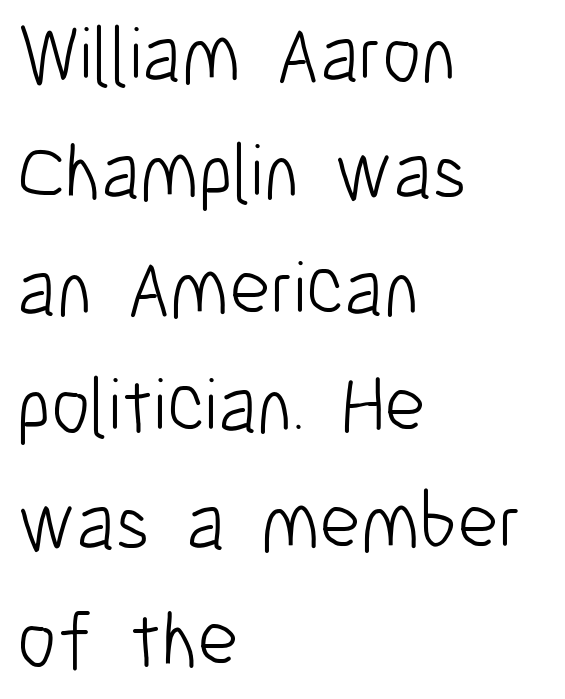
A typesetter would call this leading conventional body-copy spacing. Line beginnings align vertically; line endings do not. Character widths vary here, with narrow letters taking less room than wide ones. Caption: face not bold, strokes unweighted.
